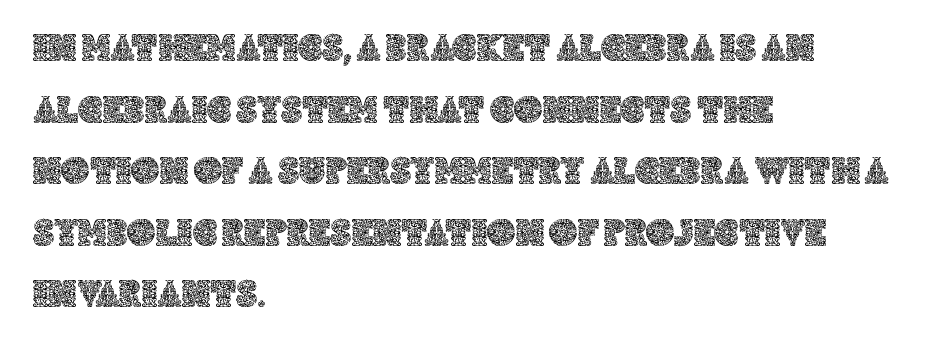
Q: Is the text italic (slanted)? A: No, it is upright.
Q: Is the text underlined? A: No.
Q: How is the paragraph aligned? A: Left-aligned.
Q: Is the spacing between letters normal or unusually wide? A: Normal.
Q: Is the spacing between lines tight, normal or loose? A: Normal.
Q: Width (condensed, normal, or wide)? A: Normal.
Q: x-height? A: Large.
Q: Monospaced? A: No.
